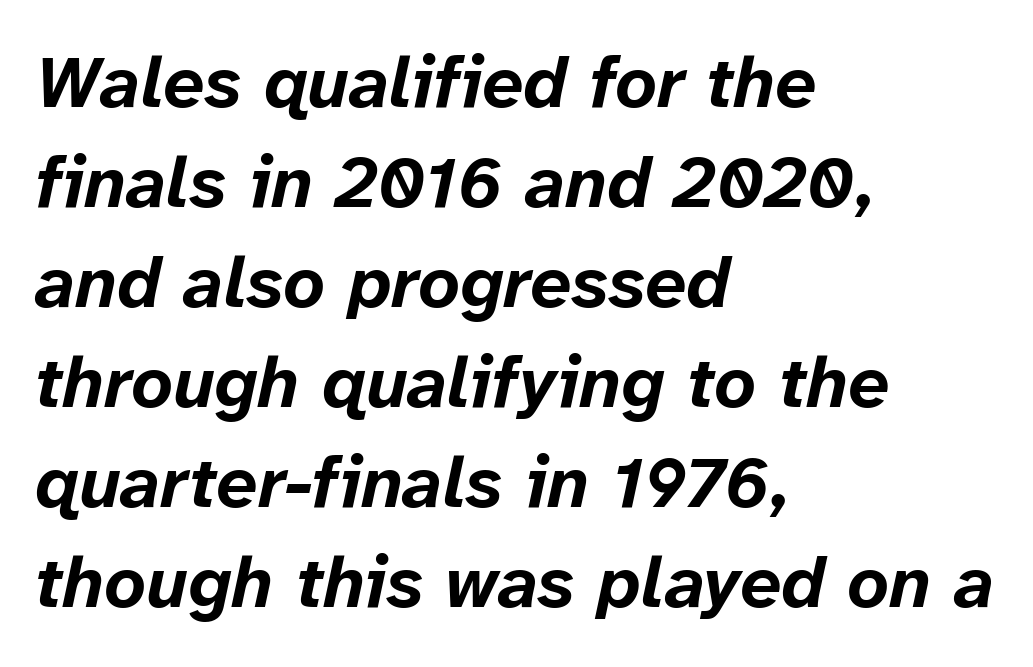
The image shows 73 px bold type, italic (leaning right); set left-aligned, normal line spacing (1.37x), normal letter spacing, not underlined; low stroke contrast and a medium x-height.
